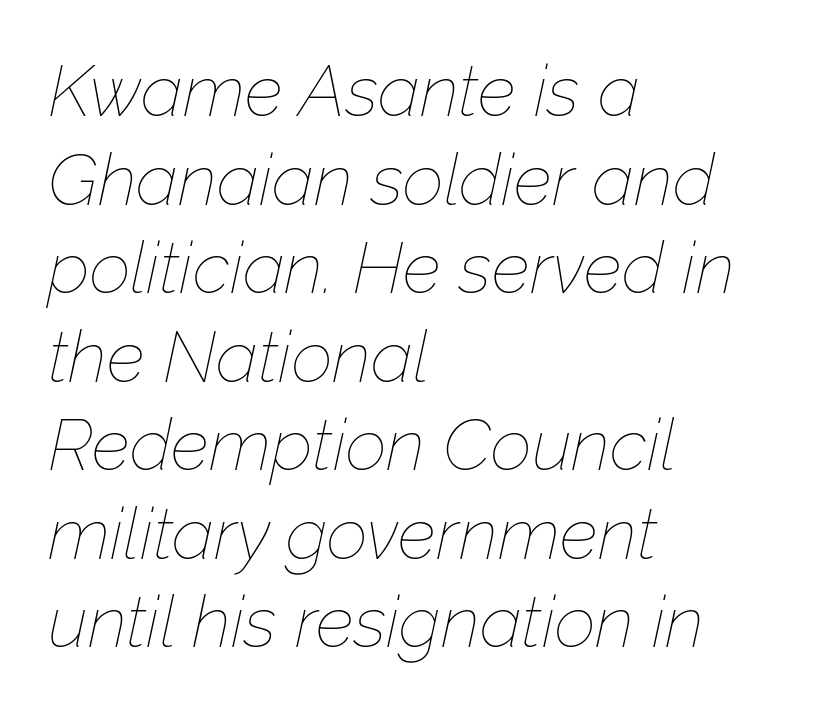
Q: Is the text bold? A: No.
Q: Is the text italic (slanted)? A: Yes, it leans right by about 12 degrees.
Q: Is the text underlined? A: No.
Q: How is the paragraph aligned? A: Left-aligned.
Q: Is the spacing between letters normal or unusually wide? A: Normal.
Q: Width (condensed, normal, or wide)? A: Normal.
Q: Stroke contrast? A: Low.
Q: x-height? A: Medium.
Q: Monospaced? A: No.
